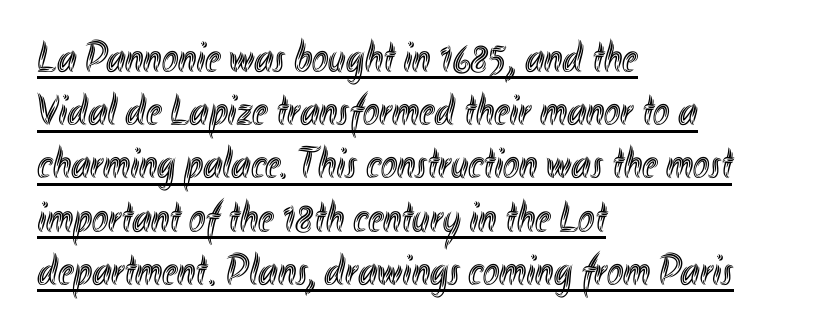
Does the copy run flush right? No — it runs flush left. Glance below the letters and you will spot a drawn line. These lines are rendered in a variable-pitch font. The passage shown has conventional tracking throughout.
